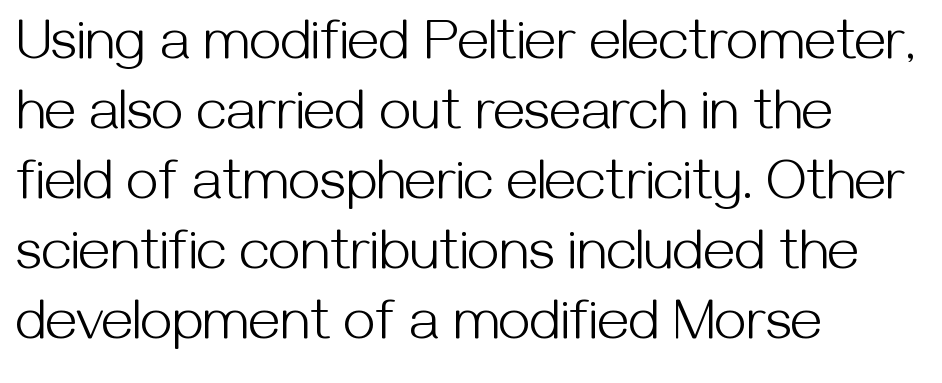
{"serif": "no", "italic": "no", "bold": "no", "weight": "light", "width": "normal", "stroke_contrast": "medium", "x_height": "medium", "monospaced": "no", "underline": "no", "align": "left", "line_spacing_ratio": 1.23, "letter_spacing": "normal", "letter_spacing_em": 0.0, "glyph_px": 57}
